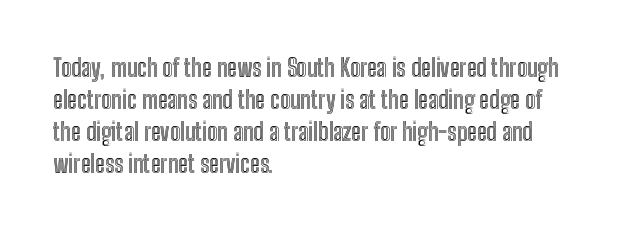
No italicization has been applied; the sample stays upright. The vertical gap from one line to the next is medium. Standard letterfit; no display-style spreading of the glyphs. The passage is arranged the way most books set body copy — flush left. Rule under the text: the space is simply empty.
